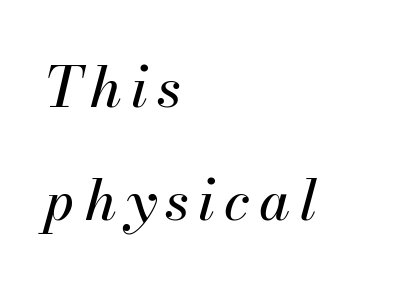
Varying glyph widths throughout — classic text-font behaviour. The passage shown leans; its letterforms are oblique. Type without underlining. The lines in this sample share a left origin and differ only in where they stop. Students, observe: this is what heavily led, spacious text looks like.
